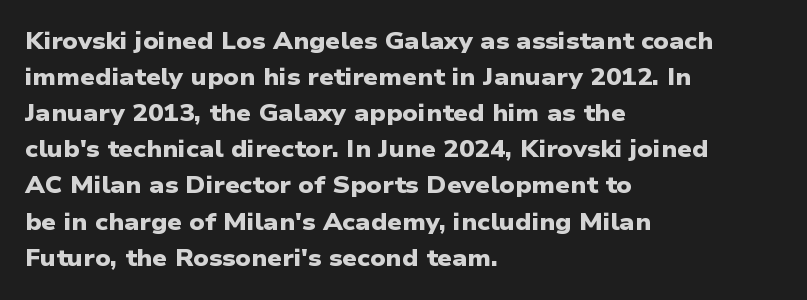
The setting favours the left margin, as ordinary paragraphs usually do. The rows are spaced the way most documents space them. The zone under the glyphs is completely vacant. Does extra space separate the letters? No, they use regular spacing.
